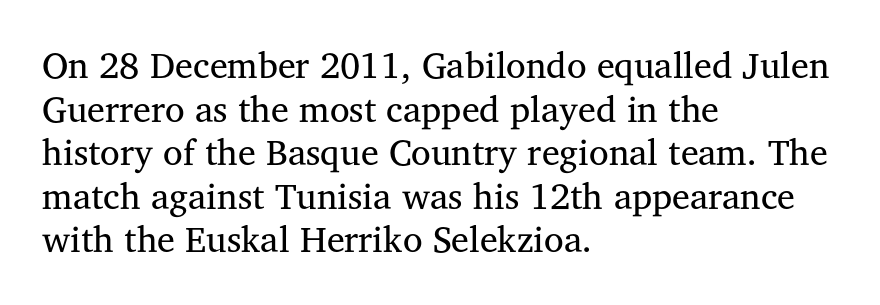
This sample uses an upright cut, with every glyph sitting square on the baseline. Is the stroke heavy? The answer is a plain regular-or-lighter. No word sits above an underline. This is serif lettering, the kind often seen in printed books. Tracking value appears to be zero — textbook default spacing. Line beginnings align vertically; line endings do not.
